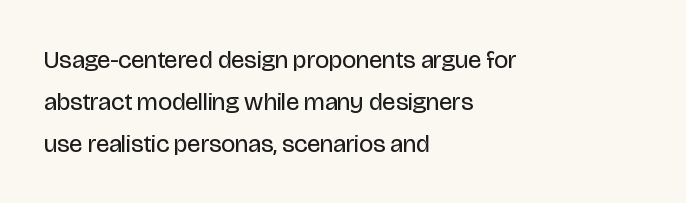
Q: Is the text bold? A: No.
Q: Is the text italic (slanted)? A: No, it is upright.
Q: Is the text underlined? A: No.
Q: How is the paragraph aligned? A: Left-aligned.
Q: Is the spacing between letters normal or unusually wide? A: Normal.
Q: Is the spacing between lines tight, normal or loose? A: Normal.
